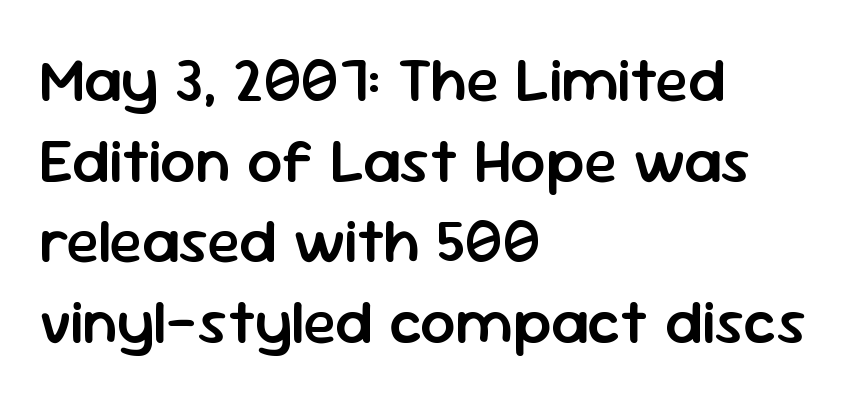
These words are printed semibold, heavier than regular yet not bold. The letters sit at their default tracking, neither squeezed nor spread. Observe the absence of serifs on each vertical stroke in this sample. A classic flush-left, rag-right setting is used for this passage. The strip under each line holds only bare page.
